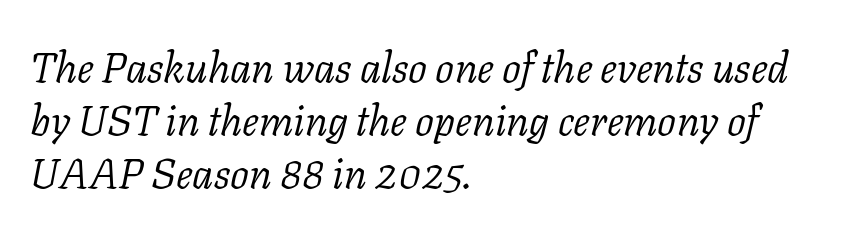
The image shows 42 px light serif type, italic (leaning right); set left-aligned, normal line spacing (1.26x), normal letter spacing, not underlined; low stroke contrast and a medium x-height.
